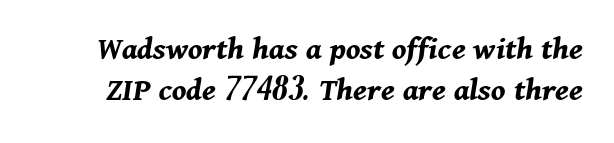
Italic: yes, the glyphs are oblique. The face used here is proportionally spaced, like ordinary book or web type. Glyph-to-glyph distance matches everyday printed text. On the weight axis this lands at bold, roughly 700.
